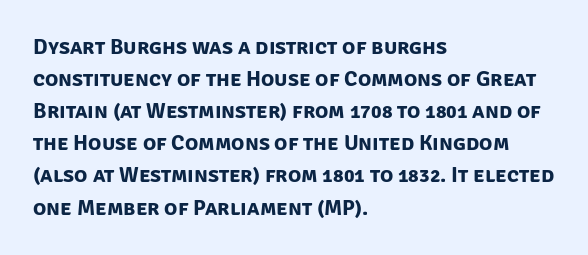
The paragraph has a hard left edge and a soft right edge. Beneath every word, the page is bare. As a designer I'd log this as weight 700, bold. Look at the tracking — it's just the regular setting, nothing added.
